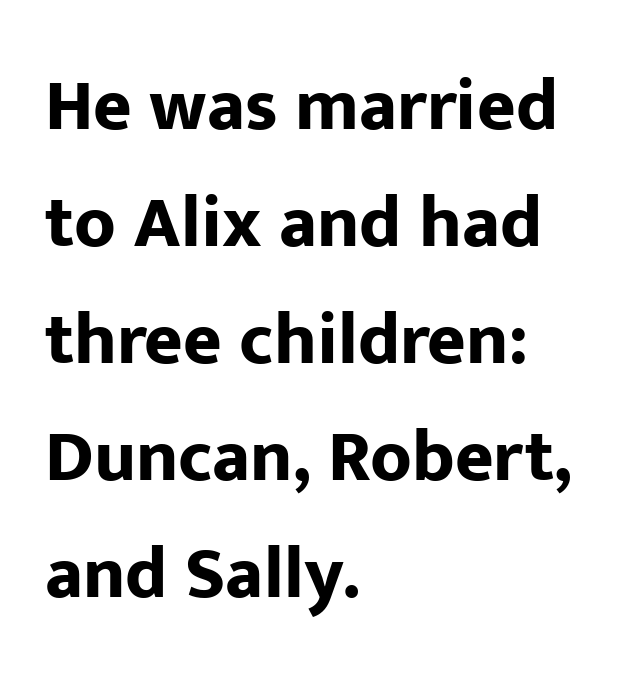
Q: Is the text bold? A: Yes.
Q: Is the text italic (slanted)? A: No, it is upright.
Q: Is the typeface a serif or a sans-serif typeface? A: Sans-serif.
Q: Is the text underlined? A: No.
Q: How is the paragraph aligned? A: Left-aligned.
Q: Is the spacing between letters normal or unusually wide? A: Normal.
Q: Is the spacing between lines tight, normal or loose? A: Normal.
Q: Width (condensed, normal, or wide)? A: Normal.
Q: Stroke contrast? A: Low.
Q: x-height? A: Medium.
Q: Monospaced? A: No.
